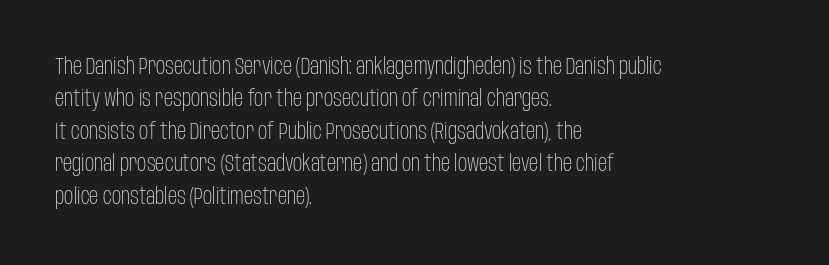
The image shows 23 px text type, upright; set left-aligned, normal line spacing (1.41x), normal letter spacing, not underlined.
